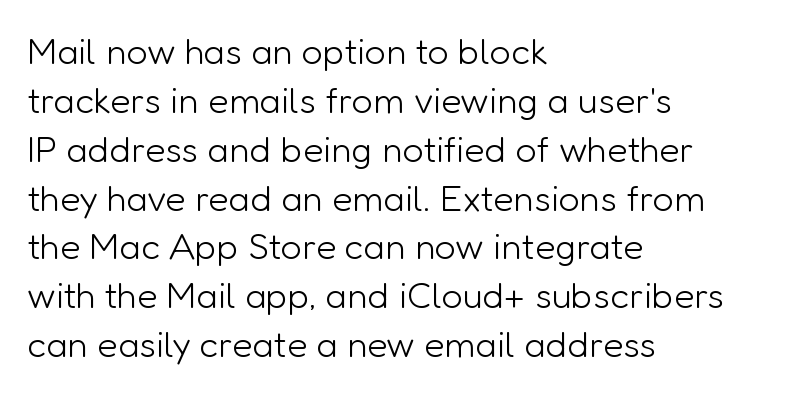
{"serif": "no", "italic": "no", "bold": "no", "weight": "light", "width": "normal", "stroke_contrast": "low", "x_height": "medium", "monospaced": "no", "underline": "no", "align": "left", "line_spacing": "normal", "line_spacing_ratio": 1.32, "letter_spacing": "normal", "letter_spacing_em": 0.0, "glyph_px": 37}
